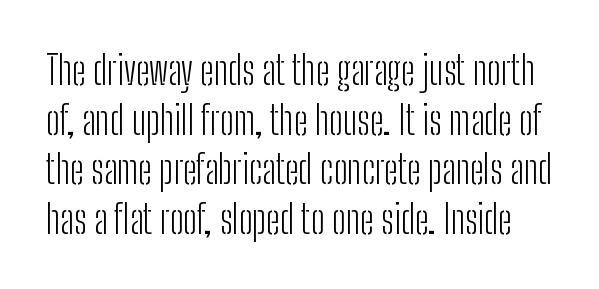
The image shows 39 px light, condensed sans-serif type, upright; set normal line spacing (1.27x), normal letter spacing, not underlined; low stroke contrast and a medium x-height.
